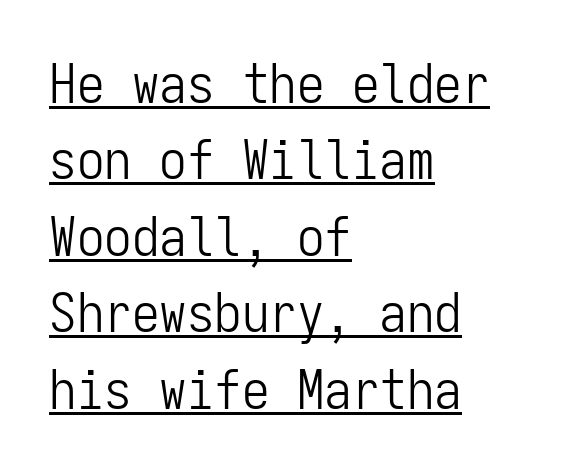
Q: Is the text bold? A: No.
Q: Is the text italic (slanted)? A: No, it is upright.
Q: Is the typeface a serif or a sans-serif typeface? A: Sans-serif.
Q: Is the text underlined? A: Yes.
Q: How is the paragraph aligned? A: Left-aligned.
Q: Is the spacing between letters normal or unusually wide? A: Normal.
Q: Is the spacing between lines tight, normal or loose? A: Normal.
Q: Width (condensed, normal, or wide)? A: Condensed.
Q: Stroke contrast? A: Low.
Q: x-height? A: Medium.
Q: Monospaced? A: Yes.
